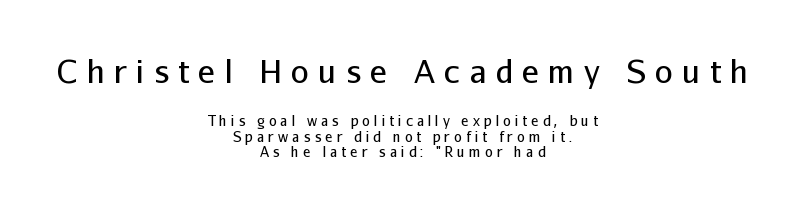
Q: Is the text bold? A: No.
Q: Is the text italic (slanted)? A: No, it is upright.
Q: Is the typeface a serif or a sans-serif typeface? A: Sans-serif.
Q: Is the text underlined? A: No.
Q: How is the paragraph aligned? A: Centered.
Q: Is the spacing between letters normal or unusually wide? A: Unusually wide.
Q: Is the spacing between lines tight, normal or loose? A: Tight.
Q: Which block of text is set in a larger size, the first (top) or the second (bottom)? A: The first (top) one.
Q: Width (condensed, normal, or wide)? A: Normal.
Q: Stroke contrast? A: Low.
Q: x-height? A: Medium.
Q: Monospaced? A: No.
